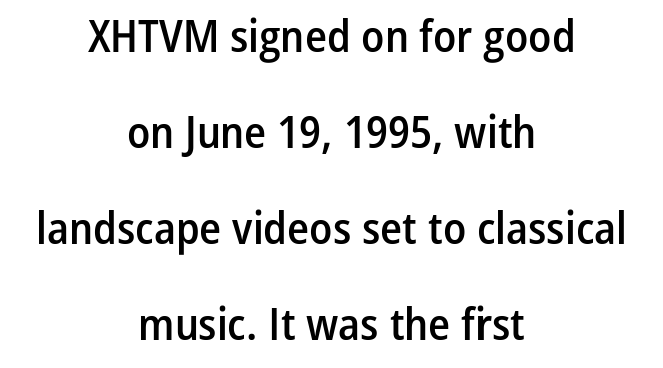
Q: Is the text bold? A: Semi-bold.
Q: Is the text italic (slanted)? A: No, it is upright.
Q: Is the typeface a serif or a sans-serif typeface? A: Sans-serif.
Q: Is the text underlined? A: No.
Q: How is the paragraph aligned? A: Centered.
Q: Is the spacing between letters normal or unusually wide? A: Normal.
Q: Is the spacing between lines tight, normal or loose? A: Loose.
Q: Width (condensed, normal, or wide)? A: Condensed.
Q: Stroke contrast? A: Low.
Q: x-height? A: Medium.
Q: Monospaced? A: No.
